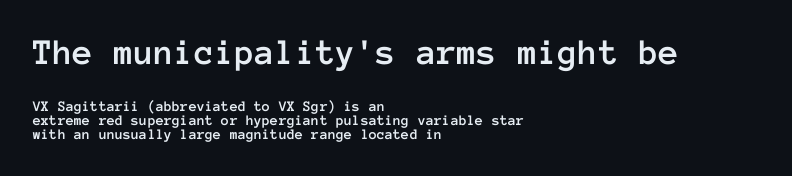
The image shows 37 px text type, upright, monospaced; set left-aligned, tight line spacing (0.95x), normal letter spacing, not underlined; the first (top) block is 2.47x larger; low stroke contrast and a medium x-height.
